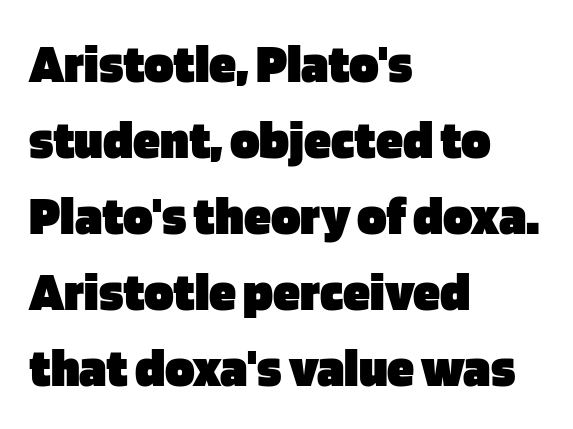
The letters are bold, with thick, heavy strokes. The gaps between neighbouring characters are ordinary and unremarkable. The passage is arranged the way most books set body copy — flush left. Serifs: no, the terminals of the letterforms are clean. This block has exactly the height ordinary leading produces.
